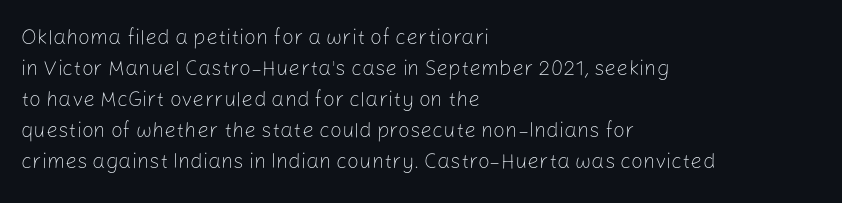
Q: Is the text bold? A: No.
Q: Is the text italic (slanted)? A: No, it is upright.
Q: Is the text underlined? A: No.
Q: How is the paragraph aligned? A: Left-aligned.
Q: Is the spacing between letters normal or unusually wide? A: Normal.
Q: Is the spacing between lines tight, normal or loose? A: Normal.
